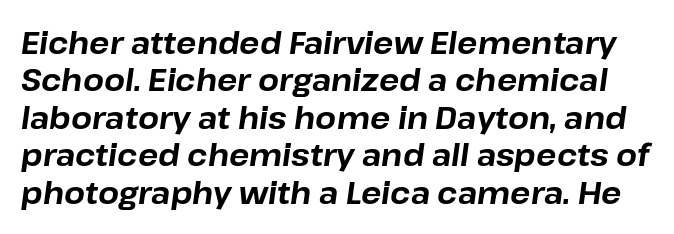
You can tell it's italic because the verticals aren't actually vertical. These lines keep a tight, regular rhythm from letter to letter. Type without underlining. These lines are rendered in a variable-pitch font. Typesetter's note: full bold, strokes at maximum text heaviness. Students, observe: this is what conventionally led text looks like.
